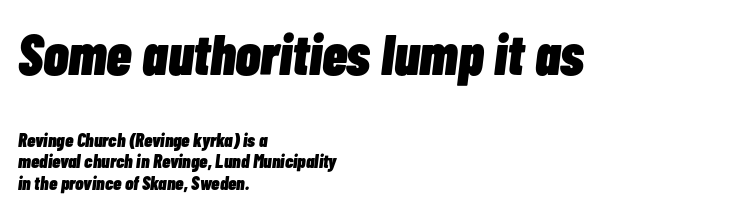
Q: Is the text bold? A: Yes.
Q: Is the text italic (slanted)? A: Yes, it leans right by about 7 degrees.
Q: Is the text underlined? A: No.
Q: How is the paragraph aligned? A: Left-aligned.
Q: Is the spacing between letters normal or unusually wide? A: Normal.
Q: Is the spacing between lines tight, normal or loose? A: Tight.
Q: Which block of text is set in a larger size, the first (top) or the second (bottom)? A: The first (top) one.
Q: Width (condensed, normal, or wide)? A: Condensed.
Q: Stroke contrast? A: Low.
Q: x-height? A: Medium.
Q: Monospaced? A: No.
